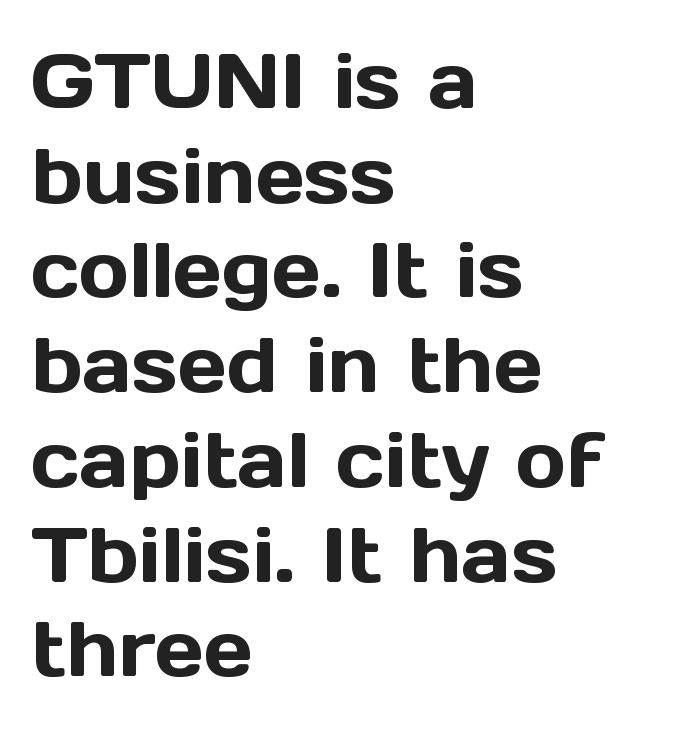
Q: Is the text italic (slanted)? A: No, it is upright.
Q: Is the typeface a serif or a sans-serif typeface? A: Sans-serif.
Q: Is the text underlined? A: No.
Q: How is the paragraph aligned? A: Left-aligned.
Q: Is the spacing between letters normal or unusually wide? A: Normal.
Q: Width (condensed, normal, or wide)? A: Normal.
Q: x-height? A: Medium.
Q: Monospaced? A: No.
